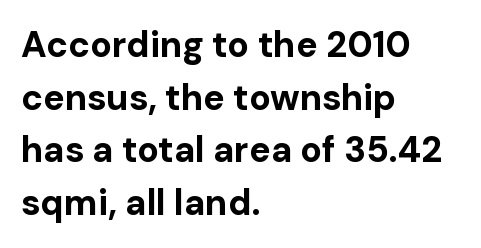
Q: Is the text bold? A: Yes.
Q: Is the text italic (slanted)? A: No, it is upright.
Q: Is the typeface a serif or a sans-serif typeface? A: Sans-serif.
Q: Is the text underlined? A: No.
Q: How is the paragraph aligned? A: Left-aligned.
Q: Is the spacing between letters normal or unusually wide? A: Normal.
Q: Is the spacing between lines tight, normal or loose? A: Normal.
Q: Width (condensed, normal, or wide)? A: Normal.
Q: Stroke contrast? A: Low.
Q: x-height? A: Medium.
Q: Monospaced? A: No.
